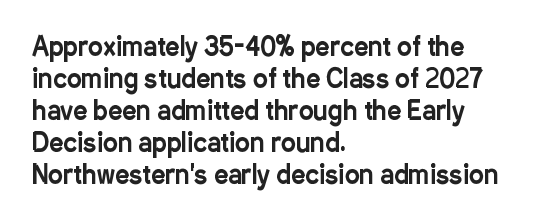
Summary of vertical rhythm: regular, with standard interline spacing. The string is rendered with underlining switched off. This rendering uses left alignment, leaving the right contour irregular. The lettering stays uniformly vertical, giving the passage a roman look. The horizontal fit of the characters is conventional and even.
